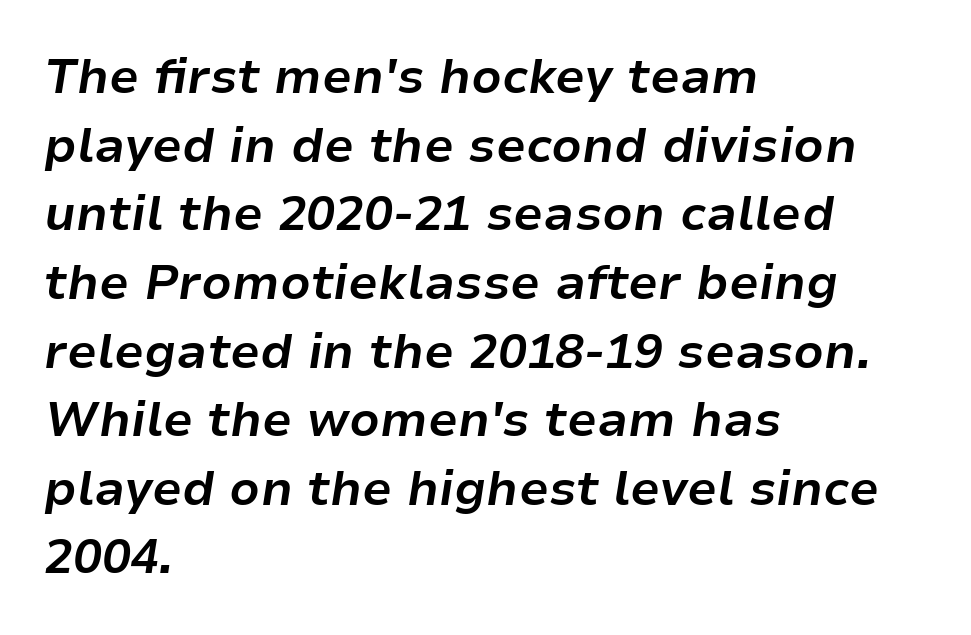
Q: Is the text bold? A: Yes.
Q: Is the text italic (slanted)? A: Yes, it leans right by about 9 degrees.
Q: Is the text underlined? A: No.
Q: How is the paragraph aligned? A: Left-aligned.
Q: Is the spacing between letters normal or unusually wide? A: Normal.
Q: Is the spacing between lines tight, normal or loose? A: Normal.
Q: Width (condensed, normal, or wide)? A: Normal.
Q: Stroke contrast? A: Low.
Q: x-height? A: Medium.
Q: Monospaced? A: No.
